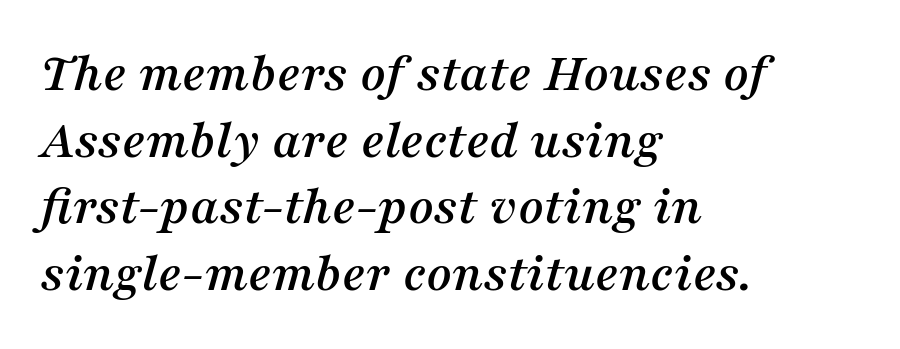
The text was rendered using a seriffed face with decorative stroke endings. Rule under the text: the space is simply empty. Letter spacing: default. Is the type slanted? Yes — the strokes lean at a clear angle.
